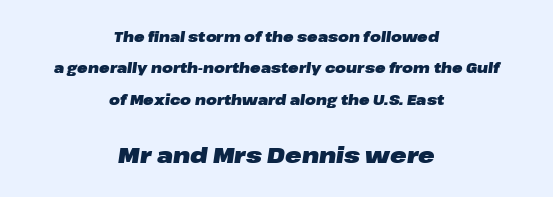
Horizontal bands of white between lines are thick stripes. The text carries the slant typical of an italic or oblique font. Clear beneath every line of the passage. Heavy, bold letterforms. Look at the tracking — it's just the regular setting, nothing added. The block sitting lower on the canvas is the one with enlarged characters.
